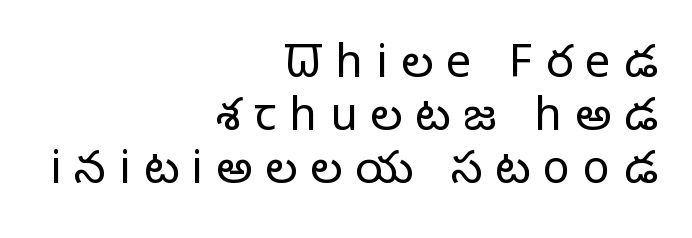
Letter spacing: wide. The letters advance in unequal steps, a hallmark of proportional type. The zone under the glyphs is completely vacant. Nothing heavy about these letters — not bold at all.
